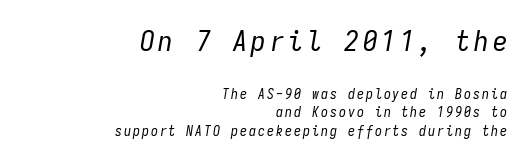
The image shows 29 px regular-weight, condensed type, italic (leaning right), monospaced; set right-aligned, normal line spacing (1.33x), not underlined; the first (top) block is 2.07x larger; low stroke contrast and a medium x-height.
